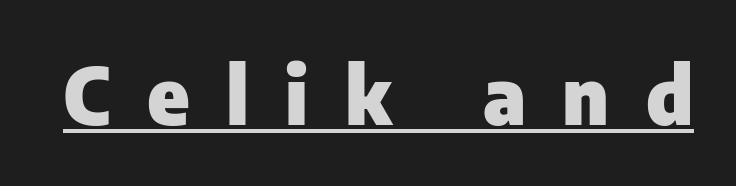
The image shows 79 px heavy sans-serif type, upright; set unusually wide letter spacing (+0.46 em), underlined; low stroke contrast and a medium x-height.
